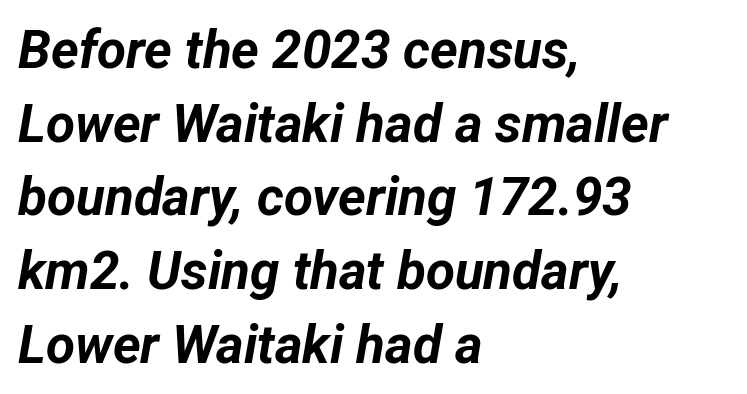
The image shows 53 px bold type, italic (leaning right); set left-aligned, normal line spacing (1.39x), normal letter spacing, not underlined; low stroke contrast and a medium x-height.
